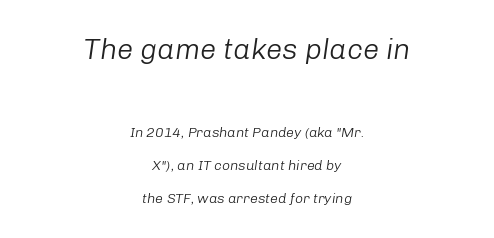
Does the copy run flush right? No — it is centered line by line. Reading top to bottom, the characters get smaller at the block break. Leading: increased. The space directly below the letters is spotless. This sample has the flowing, uneven cadence of proportional lettering.
